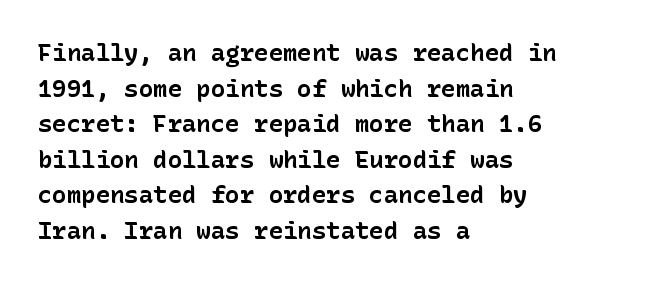
{"italic": "no", "bold": "yes", "underline": "no", "align": "left", "line_spacing": "normal", "line_spacing_ratio": 1.48, "letter_spacing": "normal", "letter_spacing_em": 0.0, "glyph_px": 24}
